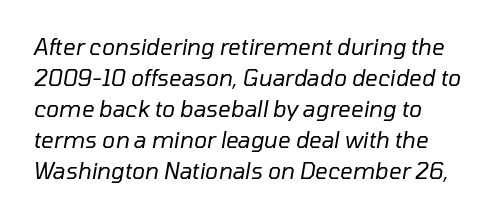
{"italic": "yes", "lean": "right", "slant_degrees": 10, "bold": "no", "underline": "no", "line_spacing": "normal", "line_spacing_ratio": 1.41, "letter_spacing": "normal", "letter_spacing_em": 0.0, "glyph_px": 22}
